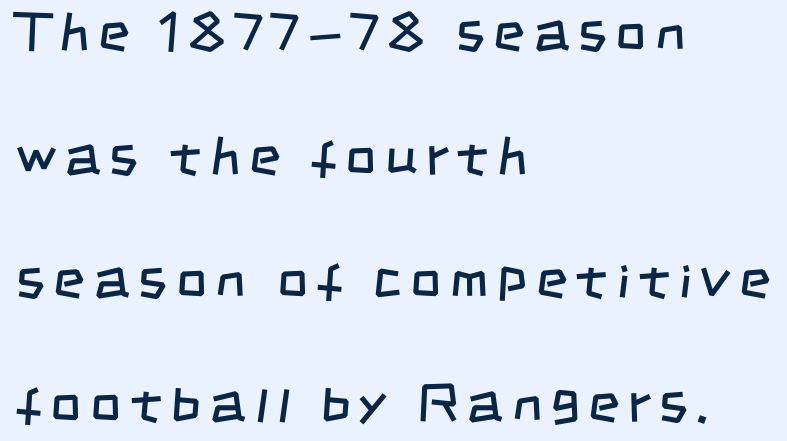
{"serif": "no", "bold": "no", "weight": "regular", "width": "condensed", "stroke_contrast": "low", "x_height": "large", "monospaced": "no", "underline": "no", "align": "left", "line_spacing": "loose", "line_spacing_ratio": 2.29, "glyph_px": 54}
